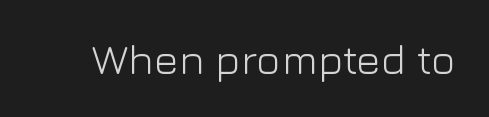
The image shows 42 px light sans-serif type, upright; set normal letter spacing, not underlined; low stroke contrast and a medium x-height.
